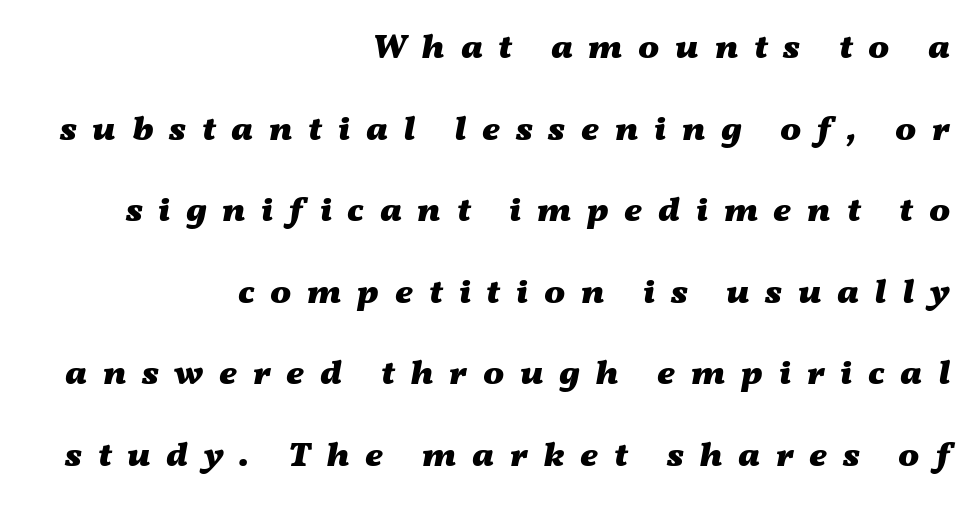
Q: Is the text bold? A: Yes.
Q: Is the text italic (slanted)? A: Yes, it leans right by about 11 degrees.
Q: Is the text underlined? A: No.
Q: How is the paragraph aligned? A: Right-aligned.
Q: Is the spacing between letters normal or unusually wide? A: Unusually wide.
Q: Is the spacing between lines tight, normal or loose? A: Loose.
Q: Width (condensed, normal, or wide)? A: Wide.
Q: Stroke contrast? A: Medium.
Q: x-height? A: Medium.
Q: Monospaced? A: No.
